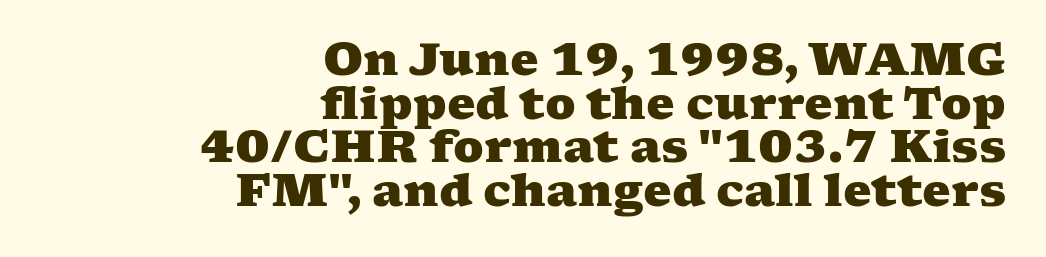
{"serif": "yes", "bold": "yes", "weight": "heavy", "width": "wide", "stroke_contrast": "medium", "x_height": "medium", "monospaced": "no", "underline": "no", "align": "right", "line_spacing": "tight", "line_spacing_ratio": 0.97, "letter_spacing": "normal", "letter_spacing_em": 0.0, "glyph_px": 45}
